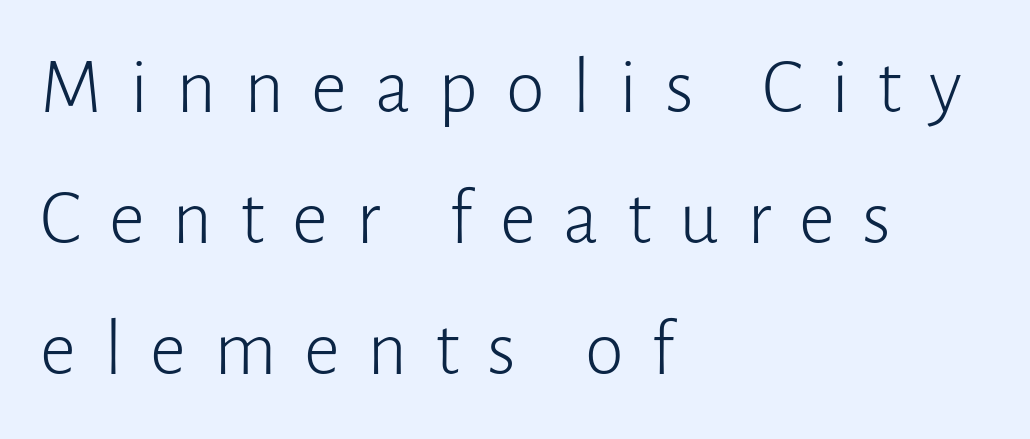
{"serif": "no", "italic": "no", "bold": "no", "weight": "light", "width": "normal", "stroke_contrast": "low", "x_height": "medium", "monospaced": "no", "underline": "no", "align": "left", "line_spacing": "normal", "line_spacing_ratio": 1.66, "letter_spacing": "wide", "letter_spacing_em": 0.35, "glyph_px": 79}
